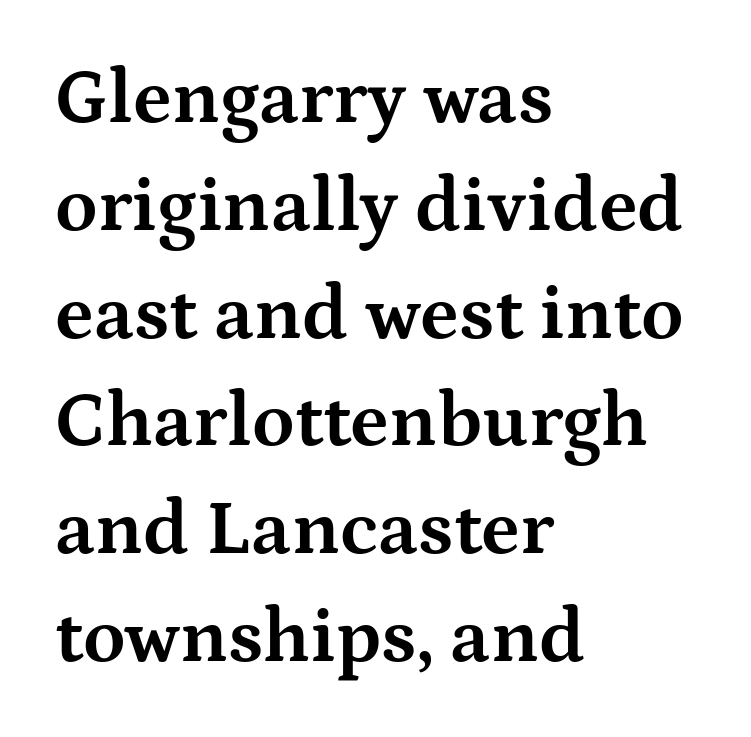
{"serif": "yes", "italic": "no", "bold": "yes", "weight": "bold", "width": "wide", "stroke_contrast": "medium", "x_height": "medium", "monospaced": "no", "underline": "no", "align": "left", "line_spacing": "normal", "line_spacing_ratio": 1.4, "letter_spacing": "normal", "letter_spacing_em": 0.0, "glyph_px": 77}
